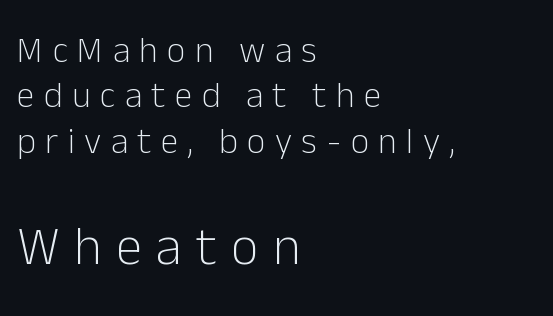
The image shows 54 px light sans-serif type, upright; set left-aligned, normal line spacing (1.26x), unusually wide letter spacing (+0.26 em), not underlined; the second (bottom) block is 1.5x larger; low stroke contrast and a medium x-height.
